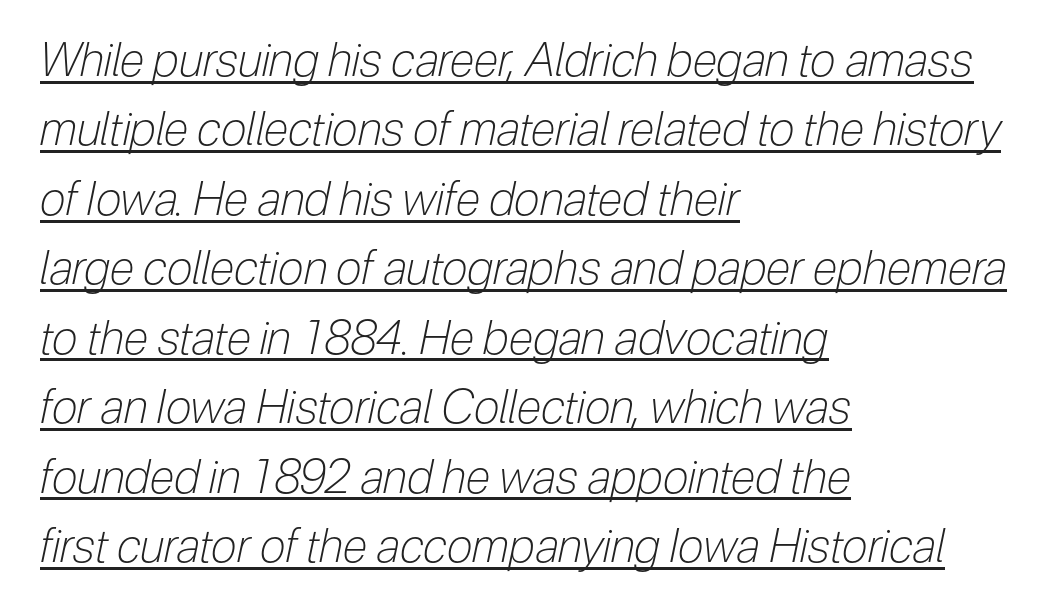
The image shows 46 px light, condensed type, italic (leaning right); set left-aligned, normal line spacing (1.51x), normal letter spacing, underlined; low stroke contrast and a medium x-height.
